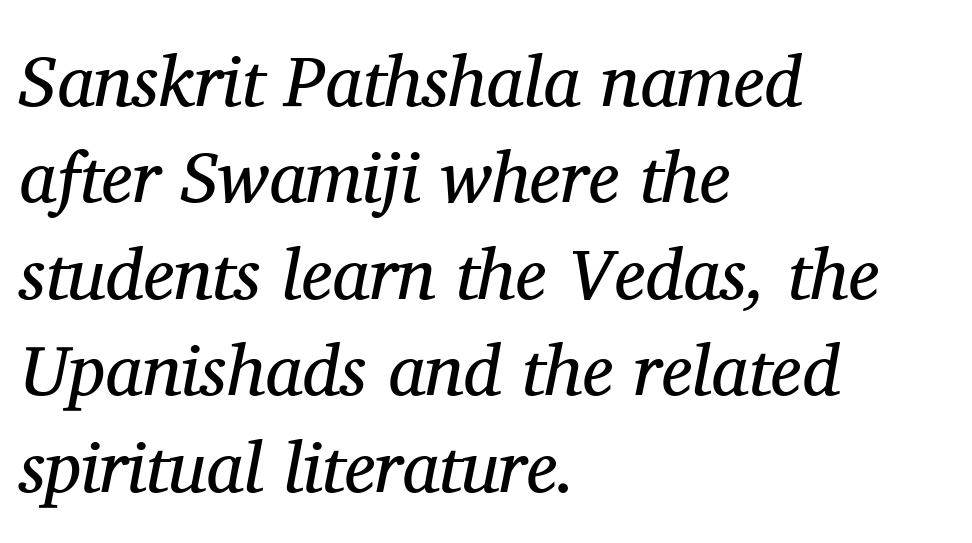
{"serif": "yes", "italic": "yes", "lean": "right", "slant_degrees": 11, "bold": "no", "weight": "regular", "width": "normal", "stroke_contrast": "medium", "x_height": "medium", "monospaced": "no", "underline": "no", "align": "left", "line_spacing": "normal", "line_spacing_ratio": 1.34, "letter_spacing": "normal", "letter_spacing_em": 0.0, "glyph_px": 72}
